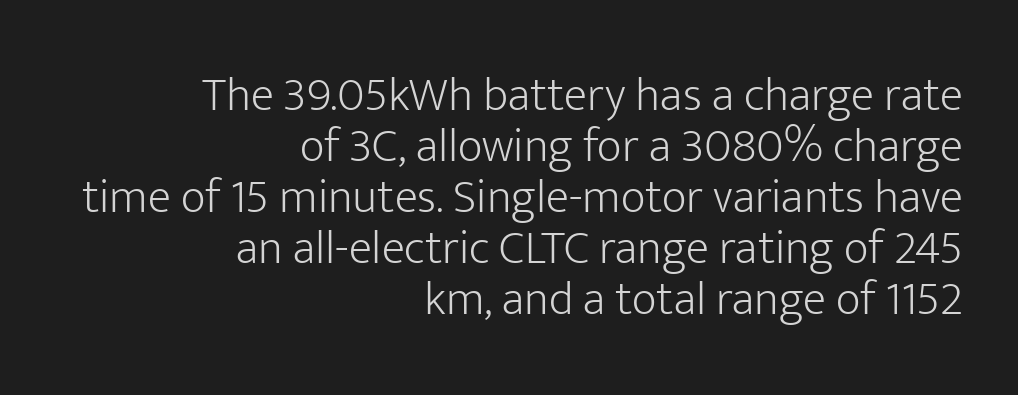
The image shows 48 px light sans-serif type, upright; set right-aligned, tight line spacing (1.06x), normal letter spacing, not underlined; low stroke contrast and a medium x-height.
